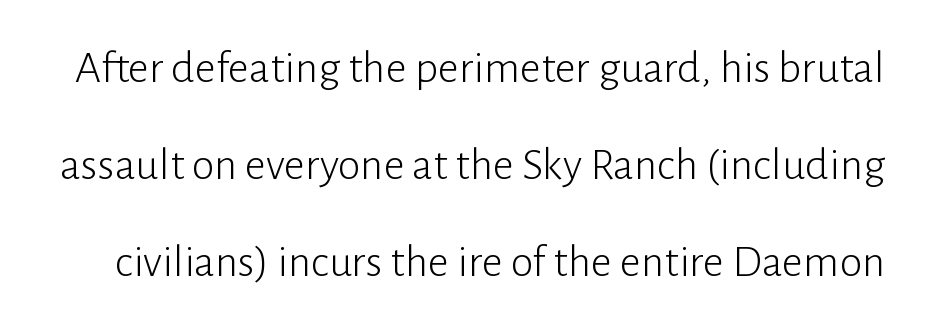
{"serif": "no", "italic": "no", "bold": "no", "weight": "light", "width": "normal", "stroke_contrast": "low", "x_height": "medium", "monospaced": "no", "underline": "no", "line_spacing": "loose", "line_spacing_ratio": 2.11, "letter_spacing": "normal", "letter_spacing_em": 0.0, "glyph_px": 46}
